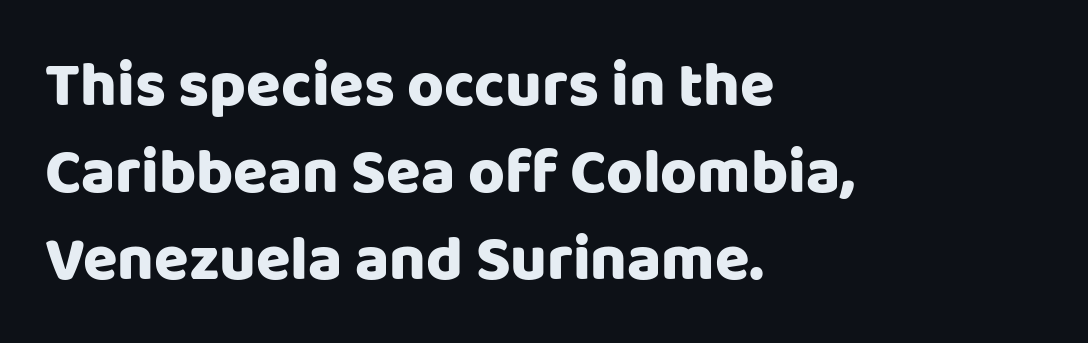
{"serif": "no", "italic": "no", "width": "normal", "stroke_contrast": "low", "x_height": "large", "monospaced": "no", "underline": "no", "align": "left", "line_spacing": "normal", "line_spacing_ratio": 1.38, "letter_spacing": "normal", "letter_spacing_em": 0.0, "glyph_px": 63}
